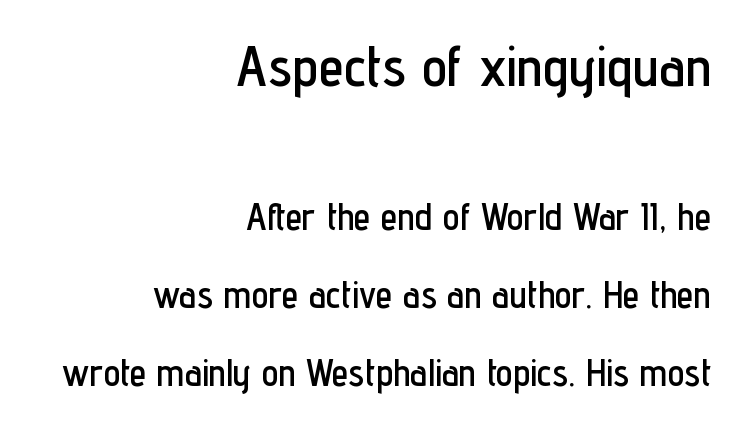
The image shows 57 px condensed sans-serif type, upright; set right-aligned, loose line spacing (2.05x), normal letter spacing, not underlined; the first (top) block is 1.5x larger; low stroke contrast and a medium x-height.
